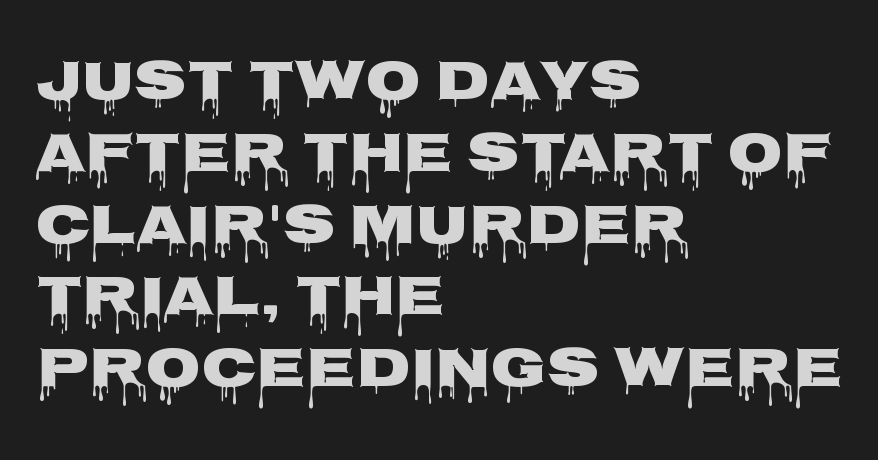
The image shows 57 px wide sans-serif type, upright; set left-aligned, normal line spacing (1.26x), normal letter spacing, not underlined; low stroke contrast and a large x-height.
